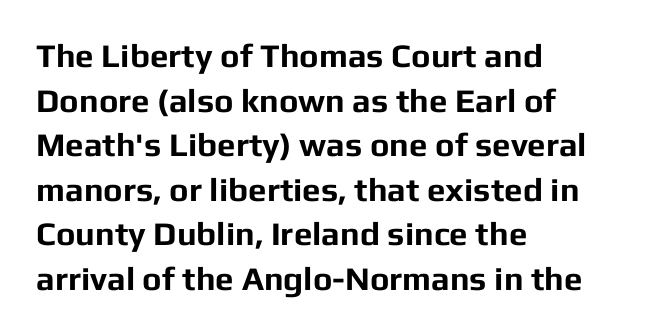
Q: Is the text bold? A: Yes.
Q: Is the text italic (slanted)? A: No, it is upright.
Q: Is the typeface a serif or a sans-serif typeface? A: Sans-serif.
Q: Is the text underlined? A: No.
Q: How is the paragraph aligned? A: Left-aligned.
Q: Is the spacing between letters normal or unusually wide? A: Normal.
Q: Is the spacing between lines tight, normal or loose? A: Normal.
Q: Width (condensed, normal, or wide)? A: Normal.
Q: Stroke contrast? A: Low.
Q: x-height? A: Medium.
Q: Monospaced? A: No.
